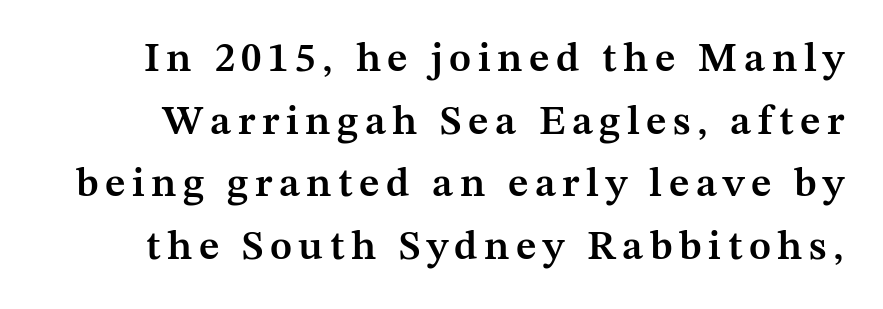
Q: Is the text bold? A: Semi-bold.
Q: Is the text italic (slanted)? A: No, it is upright.
Q: Is the typeface a serif or a sans-serif typeface? A: Serif.
Q: Is the text underlined? A: No.
Q: Is the spacing between lines tight, normal or loose? A: Normal.
Q: Width (condensed, normal, or wide)? A: Normal.
Q: Stroke contrast? A: Medium.
Q: x-height? A: Medium.
Q: Monospaced? A: No.
